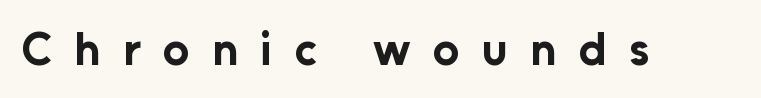
{"serif": "no", "italic": "no", "bold": "yes", "weight": "bold", "width": "normal", "stroke_contrast": "low", "x_height": "medium", "monospaced": "no", "underline": "no", "letter_spacing": "wide", "letter_spacing_em": 0.49, "glyph_px": 46}
